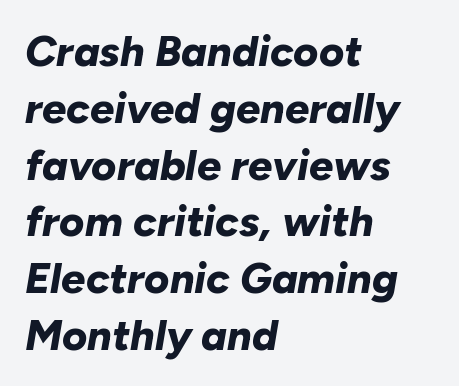
{"italic": "yes", "lean": "right", "slant_degrees": 10, "bold": "yes", "weight": "bold", "width": "normal", "stroke_contrast": "low", "x_height": "medium", "monospaced": "no", "underline": "no", "align": "left", "line_spacing": "normal", "line_spacing_ratio": 1.32, "letter_spacing": "normal", "letter_spacing_em": 0.0, "glyph_px": 43}
